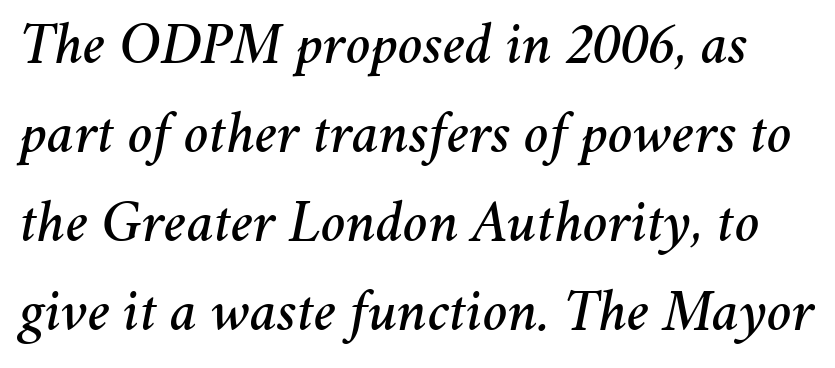
Looks like regular typesetting: each glyph gets only the width it needs. Anything drawn beneath the words? Only blank space. An italicized treatment has been applied to the whole sample. These lines sit exactly where default settings would place them.
